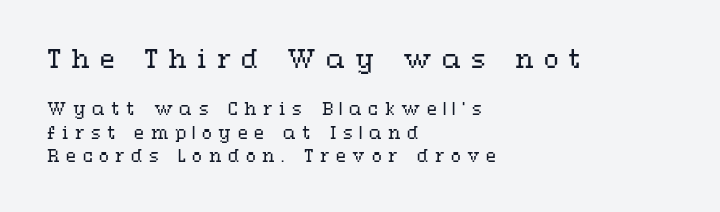
{"italic": "no", "bold": "no", "underline": "no", "align": "left", "line_spacing": "normal", "line_spacing_ratio": 1.46, "letter_spacing": "wide", "letter_spacing_em": 0.41, "larger_block": "first", "size_ratio": 1.5, "glyph_px": 24}
